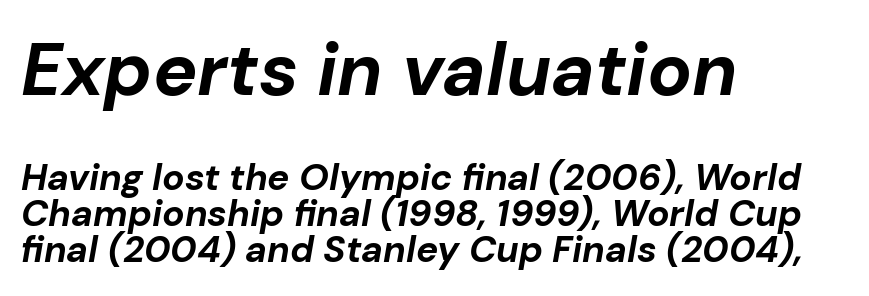
Line starts are locked; line ends wander. A typesetter would mark this as italic. Quick note: interline space is minimal. Nobody touched the tracking dial on this one. Stroke thickness is high; the sample reads as a true bold. Beneath every word, the page is bare.
